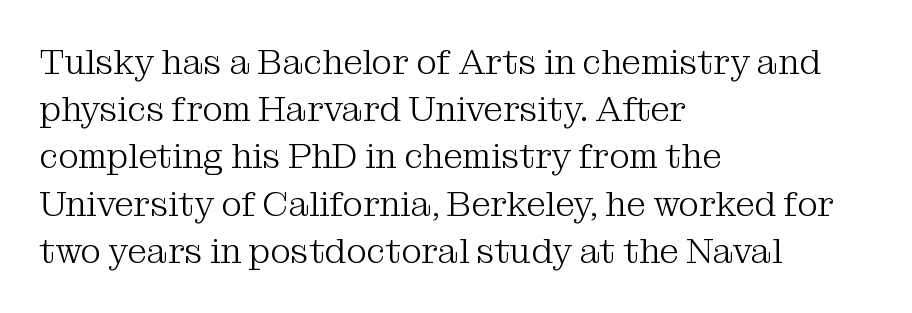
The image shows 35 px light serif type, upright; set left-aligned, normal line spacing (1.35x), normal letter spacing, not underlined; medium stroke contrast and a medium x-height.
